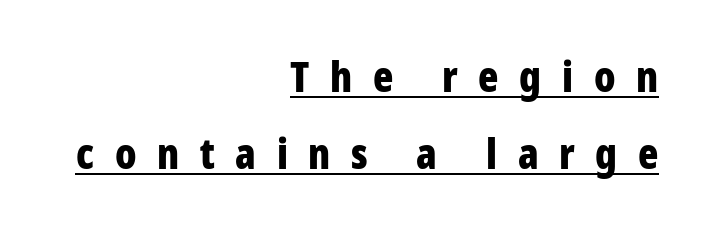
The image shows 42 px bold, condensed sans-serif type, upright; set right-aligned, line spacing 1.83x, unusually wide letter spacing (+0.49 em), underlined; low stroke contrast and a medium x-height.
